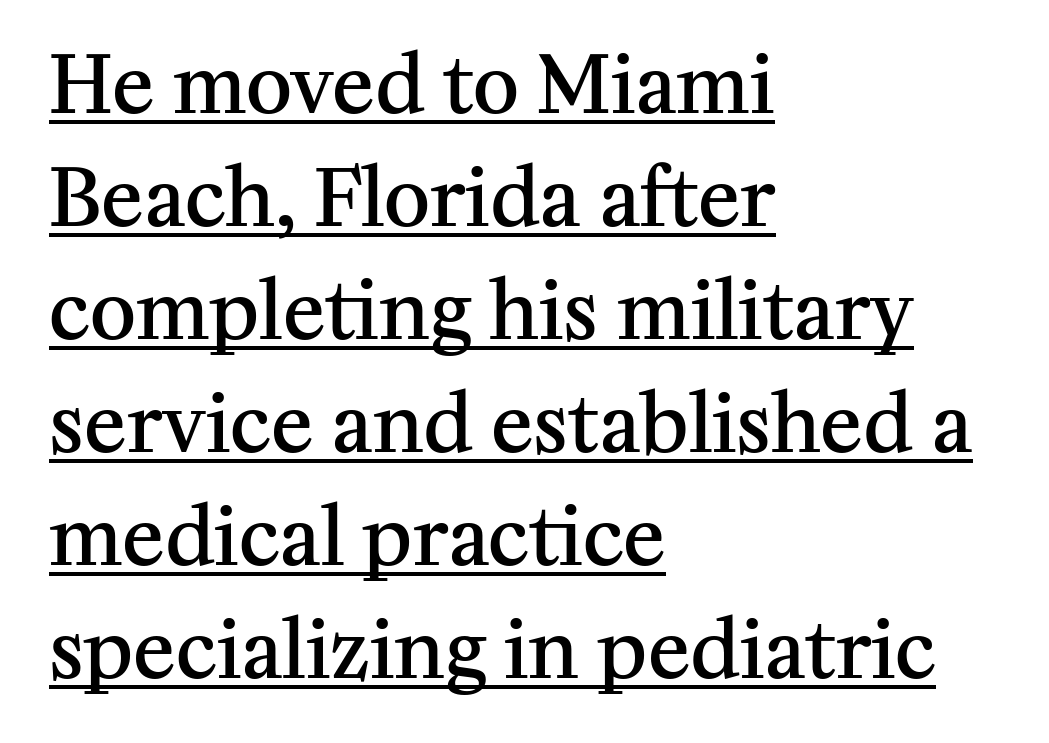
Every letter is mildly thick-stroked: semibold rather than bold. There is no visible air inserted between adjacent glyphs. The passage shown is typeset with a serif family. Here the designer chose a conventional face with non-uniform glyph widths.
